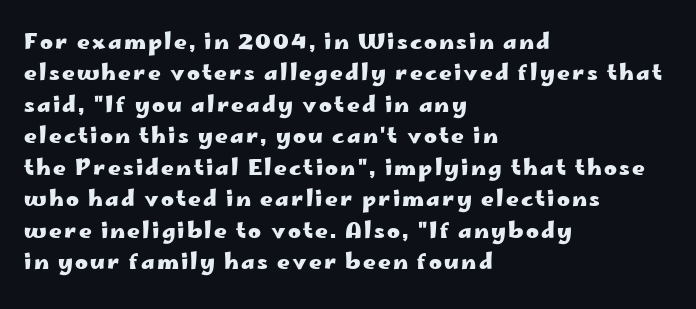
{"italic": "no", "bold": "yes", "underline": "no", "align": "left", "line_spacing": "normal", "line_spacing_ratio": 1.43, "glyph_px": 22}
